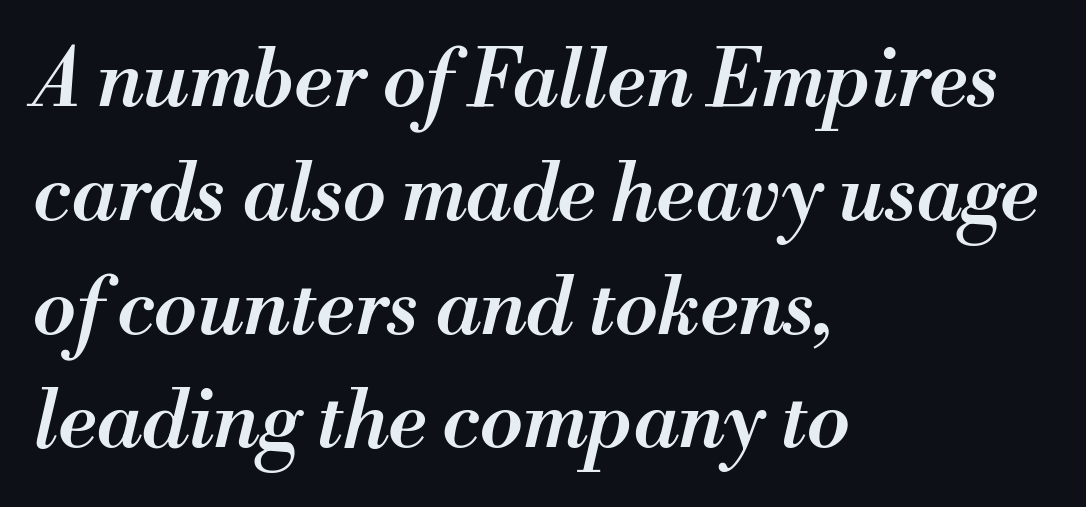
The image shows 79 px semibold type, italic (leaning right); set left-aligned, normal line spacing (1.44x), normal letter spacing, not underlined; medium stroke contrast and a small x-height.
